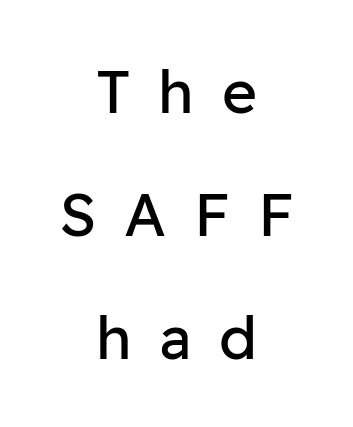
Horizontal bands of white between lines are thick stripes. Underlining? Definitely not there. Nothing heavy about these letters — not bold at all. This sample uses expanded letter spacing, leaving extra air between glyphs.
